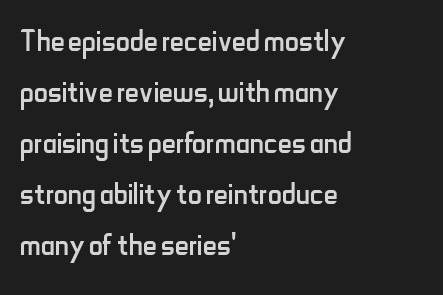
The image shows 39 px regular-weight, condensed sans-serif type, upright; set left-aligned, normal line spacing (1.31x), normal letter spacing, not underlined; low stroke contrast and a small x-height.
